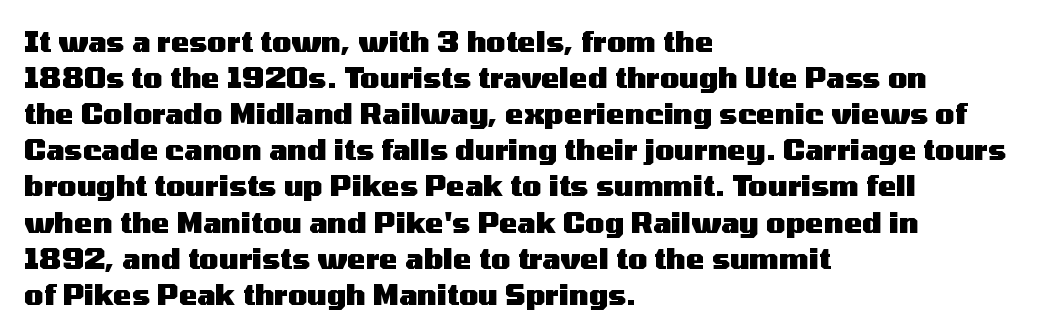
The image shows 28 px heavy, wide sans-serif type, upright; set left-aligned, normal line spacing (1.29x), normal letter spacing, not underlined; medium stroke contrast and a medium x-height.
